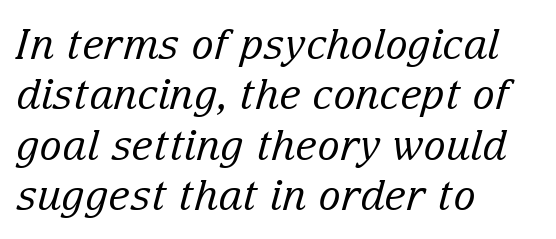
{"serif": "yes", "italic": "yes", "lean": "right", "slant_degrees": 15, "bold": "no", "weight": "regular", "width": "normal", "stroke_contrast": "low", "x_height": "medium", "monospaced": "no", "underline": "no", "align": "left", "line_spacing_ratio": 1.2, "letter_spacing": "normal", "letter_spacing_em": 0.0, "glyph_px": 42}
